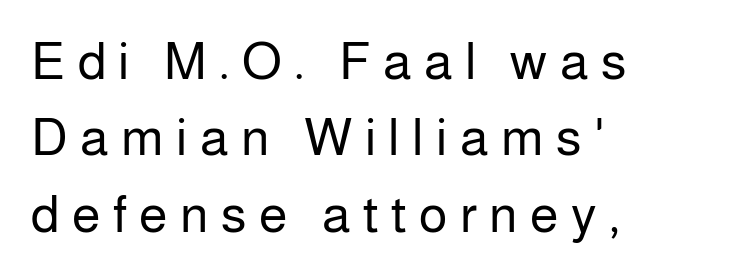
{"serif": "no", "italic": "no", "bold": "no", "weight": "regular", "width": "normal", "stroke_contrast": "low", "x_height": "medium", "monospaced": "no", "underline": "no", "align": "left", "line_spacing": "normal", "line_spacing_ratio": 1.47, "letter_spacing": "wide", "letter_spacing_em": 0.24, "glyph_px": 52}
